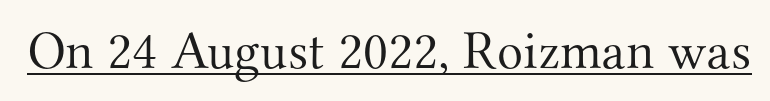
Q: Is the text bold? A: No.
Q: Is the text italic (slanted)? A: No, it is upright.
Q: Is the typeface a serif or a sans-serif typeface? A: Serif.
Q: Is the text underlined? A: Yes.
Q: Is the spacing between letters normal or unusually wide? A: Normal.
Q: Width (condensed, normal, or wide)? A: Normal.
Q: Stroke contrast? A: Medium.
Q: x-height? A: Small.
Q: Monospaced? A: No.
